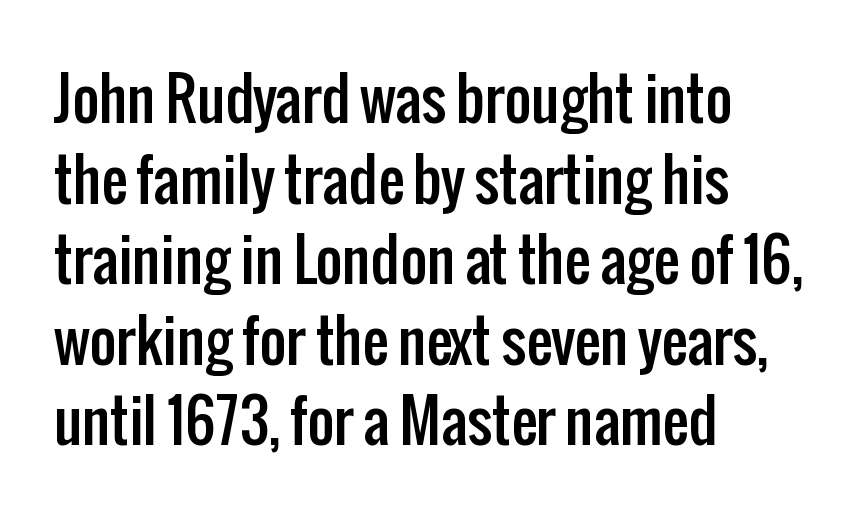
The image shows 58 px condensed sans-serif type, upright; set left-aligned, normal line spacing (1.39x), normal letter spacing, not underlined; low stroke contrast and a medium x-height.
